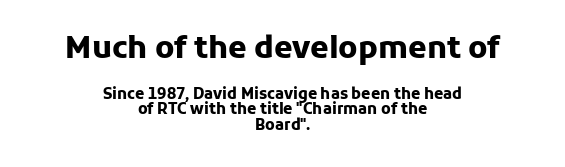
Q: Is the text bold? A: Yes.
Q: Is the text italic (slanted)? A: No, it is upright.
Q: Is the typeface a serif or a sans-serif typeface? A: Sans-serif.
Q: Is the text underlined? A: No.
Q: How is the paragraph aligned? A: Centered.
Q: Is the spacing between letters normal or unusually wide? A: Normal.
Q: Is the spacing between lines tight, normal or loose? A: Tight.
Q: Which block of text is set in a larger size, the first (top) or the second (bottom)? A: The first (top) one.
Q: Width (condensed, normal, or wide)? A: Normal.
Q: Stroke contrast? A: Low.
Q: x-height? A: Medium.
Q: Monospaced? A: No.
